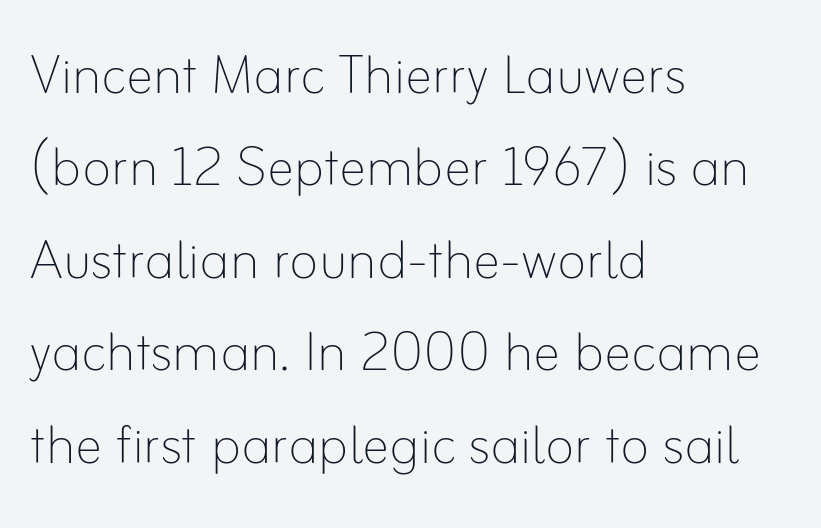
The image shows 69 px thin type, upright; set left-aligned, normal line spacing (1.34x), normal letter spacing, not underlined; low stroke contrast and a small x-height.
